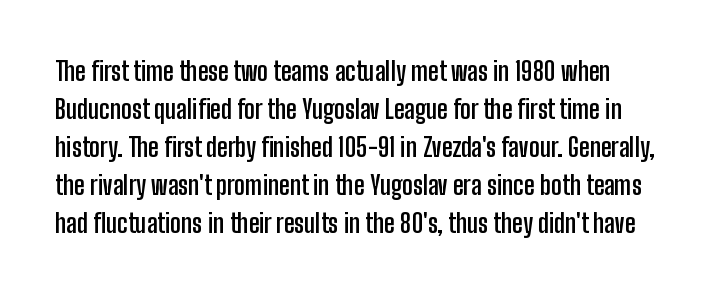
Q: Is the text bold? A: Yes.
Q: Is the text italic (slanted)? A: No, it is upright.
Q: Is the text underlined? A: No.
Q: Is the spacing between letters normal or unusually wide? A: Normal.
Q: Is the spacing between lines tight, normal or loose? A: Normal.
